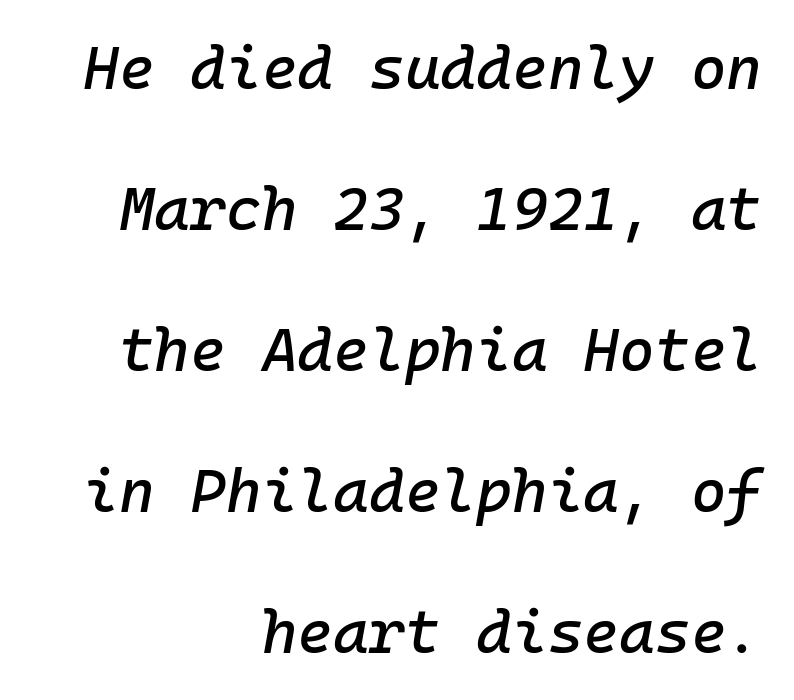
Q: Is the text italic (slanted)? A: Yes, it leans right by about 10 degrees.
Q: Is the text underlined? A: No.
Q: How is the paragraph aligned? A: Right-aligned.
Q: Is the spacing between letters normal or unusually wide? A: Normal.
Q: Is the spacing between lines tight, normal or loose? A: Loose.
Q: Width (condensed, normal, or wide)? A: Normal.
Q: Stroke contrast? A: Low.
Q: x-height? A: Medium.
Q: Monospaced? A: Yes.
